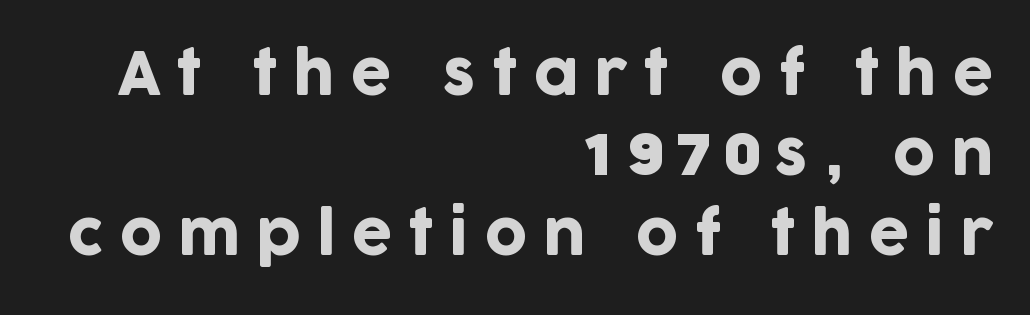
{"serif": "no", "italic": "no", "width": "normal", "stroke_contrast": "low", "x_height": "large", "monospaced": "no", "underline": "no", "align": "right", "line_spacing": "normal", "line_spacing_ratio": 1.38, "letter_spacing": "wide", "letter_spacing_em": 0.28, "glyph_px": 58}
